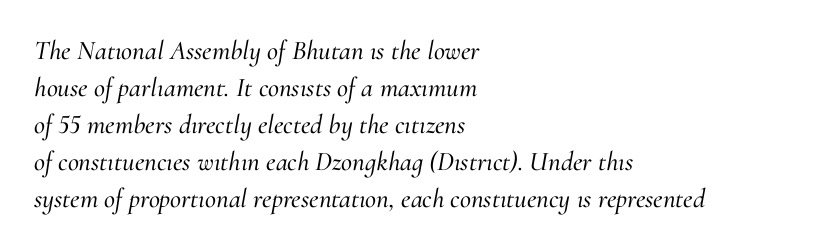
The image shows 27 px text type, italic (leaning right); set left-aligned, normal line spacing (1.37x), normal letter spacing, not underlined.
